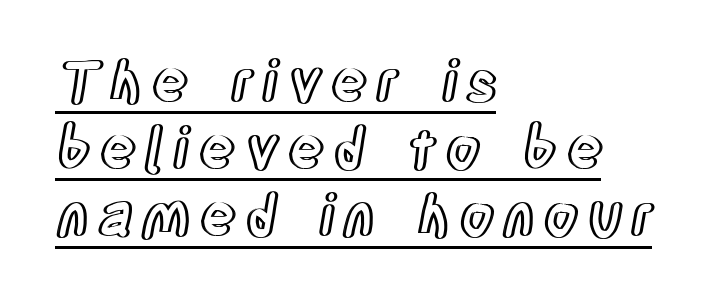
{"width": "condensed", "x_height": "large", "monospaced": "no", "underline": "yes", "align": "left", "line_spacing_ratio": 1.2, "glyph_px": 56}
